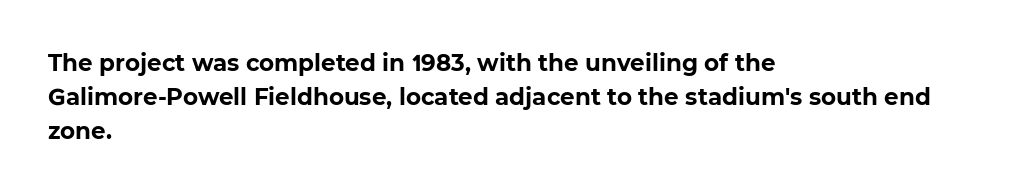
The image shows 23 px bold type; set left-aligned, normal line spacing (1.48x), normal letter spacing, not underlined.
